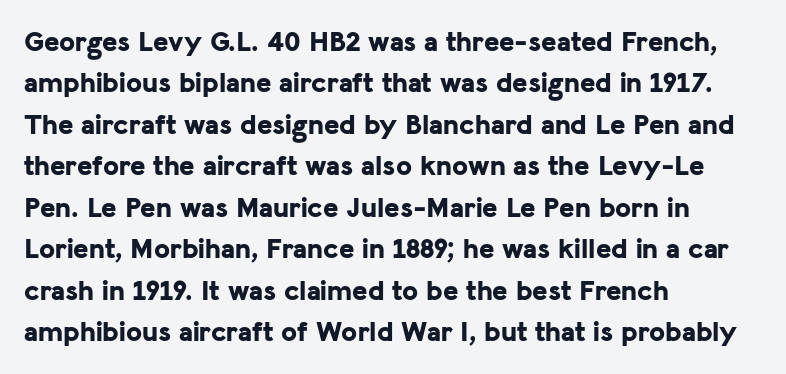
{"serif": "no", "italic": "no", "bold": "yes", "weight": "bold", "width": "normal", "stroke_contrast": "low", "x_height": "medium", "monospaced": "no", "underline": "no", "align": "left", "line_spacing": "normal", "line_spacing_ratio": 1.43, "letter_spacing": "normal", "letter_spacing_em": 0.0, "glyph_px": 29}
